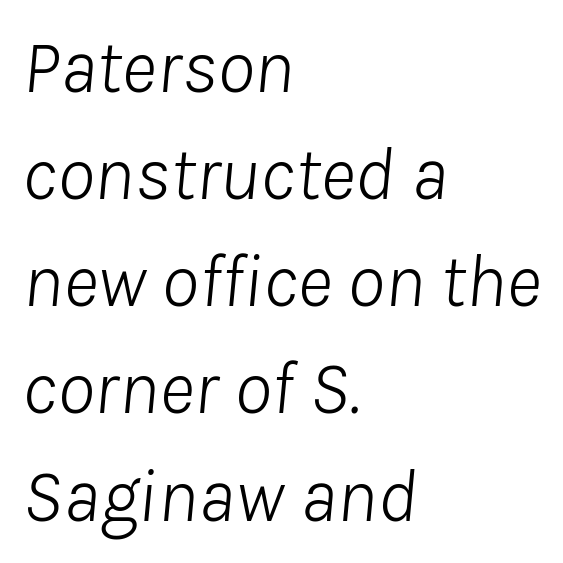
Honestly, there is no underline to notice here at all. The whole block is typeset with a tilt. Characters follow at the spacing the type designer built in. The space between consecutive lines is moderate.
